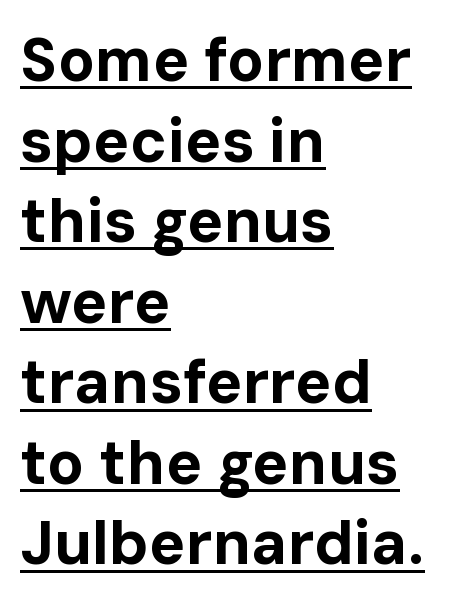
Q: Is the text bold? A: Yes.
Q: Is the text italic (slanted)? A: No, it is upright.
Q: Is the typeface a serif or a sans-serif typeface? A: Sans-serif.
Q: Is the text underlined? A: Yes.
Q: How is the paragraph aligned? A: Left-aligned.
Q: Is the spacing between letters normal or unusually wide? A: Normal.
Q: Is the spacing between lines tight, normal or loose? A: Normal.
Q: Width (condensed, normal, or wide)? A: Normal.
Q: Stroke contrast? A: Low.
Q: x-height? A: Medium.
Q: Monospaced? A: No.
